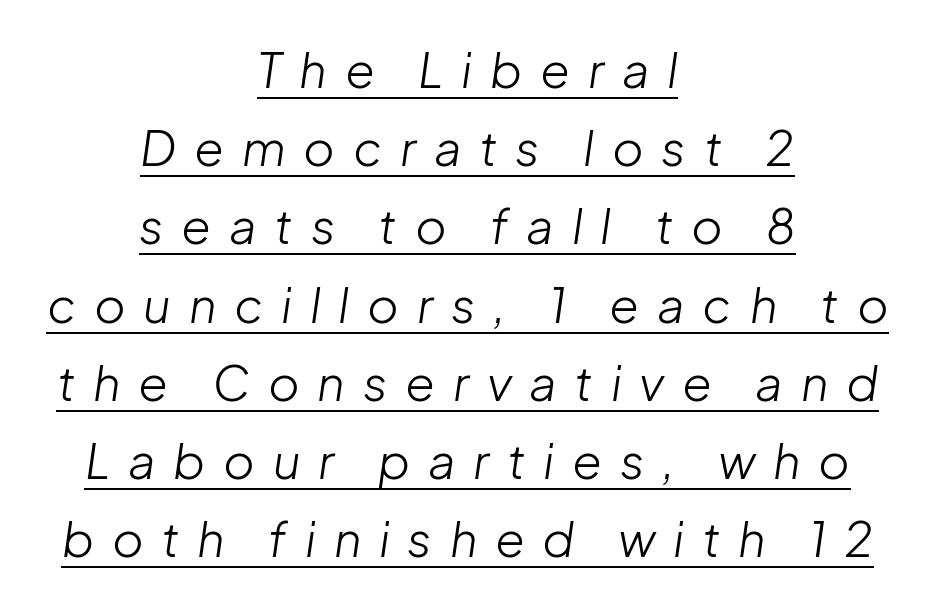
Letters have the restrained weight of plain body copy at most. The typesetter chose a symmetrical, centered arrangement here. A typesetter would call this proportional, since set widths differ per character. The rows are spaced the way most documents space them. The sample's only ornament is a line tracing under the words.
